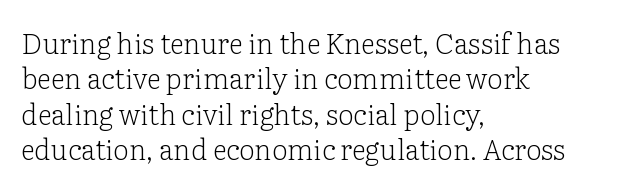
The image shows 28 px light serif type, upright; set left-aligned, normal line spacing (1.26x), normal letter spacing, not underlined; low stroke contrast and a medium x-height.
